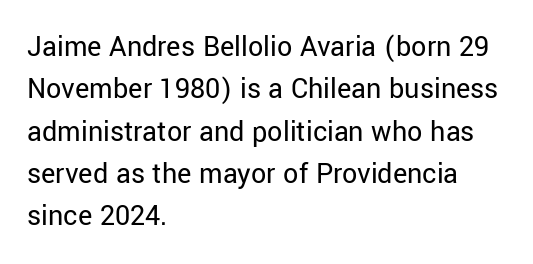
The image shows 30 px regular-weight sans-serif type, upright; set left-aligned, normal line spacing (1.41x), normal letter spacing, not underlined; low stroke contrast and a medium x-height.
